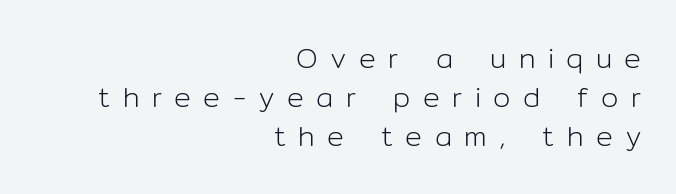
Q: Is the text bold? A: No.
Q: Is the text italic (slanted)? A: No, it is upright.
Q: Is the typeface a serif or a sans-serif typeface? A: Sans-serif.
Q: Is the text underlined? A: No.
Q: How is the paragraph aligned? A: Right-aligned.
Q: Is the spacing between letters normal or unusually wide? A: Unusually wide.
Q: Is the spacing between lines tight, normal or loose? A: Normal.
Q: Width (condensed, normal, or wide)? A: Normal.
Q: Stroke contrast? A: Low.
Q: x-height? A: Medium.
Q: Monospaced? A: No.
